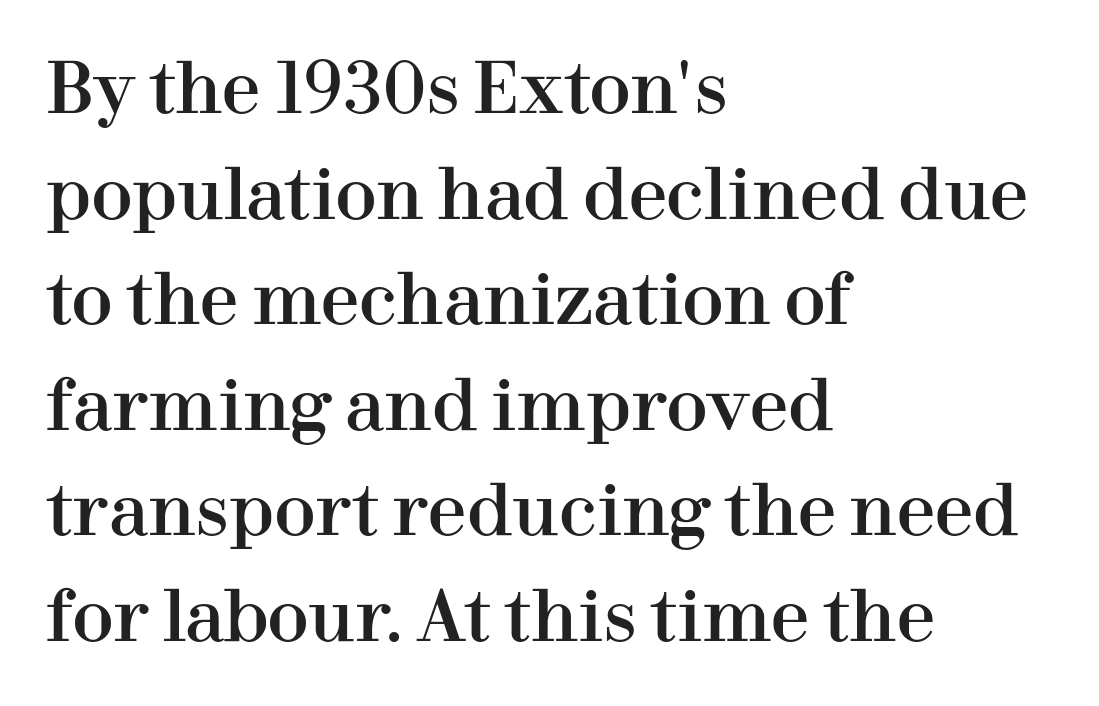
Q: Is the text italic (slanted)? A: No, it is upright.
Q: Is the typeface a serif or a sans-serif typeface? A: Serif.
Q: Is the text underlined? A: No.
Q: How is the paragraph aligned? A: Left-aligned.
Q: Is the spacing between letters normal or unusually wide? A: Normal.
Q: Is the spacing between lines tight, normal or loose? A: Normal.
Q: Width (condensed, normal, or wide)? A: Normal.
Q: Stroke contrast? A: High.
Q: x-height? A: Medium.
Q: Monospaced? A: No.
